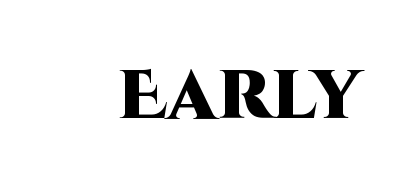
{"serif": "no", "italic": "no", "bold": "yes", "weight": "heavy", "width": "normal", "stroke_contrast": "high", "x_height": "large", "monospaced": "no", "underline": "no", "letter_spacing": "normal", "letter_spacing_em": 0.0, "glyph_px": 69}
